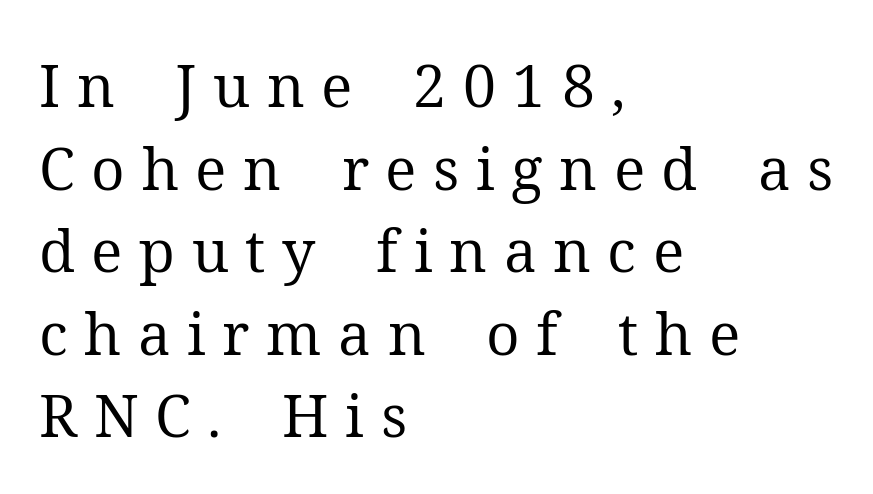
The image shows 59 px regular-weight serif type, upright; set left-aligned, normal line spacing (1.4x), unusually wide letter spacing (+0.28 em), not underlined; medium stroke contrast and a medium x-height.
